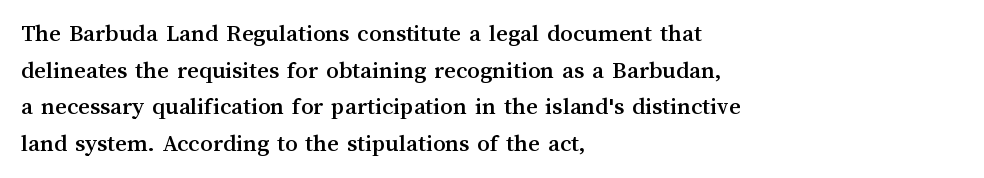
{"italic": "no", "underline": "no", "align": "left", "line_spacing": "normal", "line_spacing_ratio": 1.47, "letter_spacing": "normal", "letter_spacing_em": 0.0, "glyph_px": 25}
